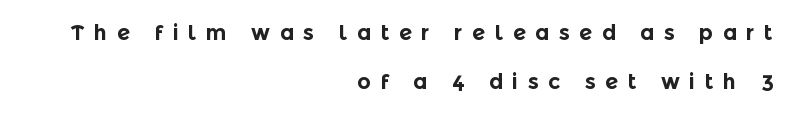
The image shows 21 px bold type, upright; set right-aligned, loose line spacing (2.35x), unusually wide letter spacing (+0.45 em), not underlined.
